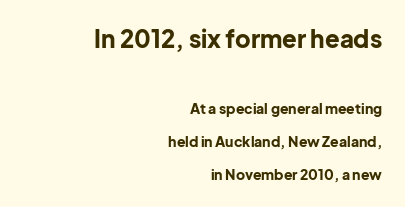
The image shows 24 px bold type, upright; set right-aligned, loose line spacing (2.36x), normal letter spacing, not underlined; the first (top) block is 1.71x larger.
